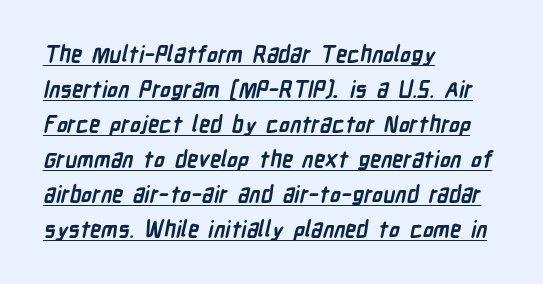
{"bold": "yes", "underline": "yes", "align": "left", "line_spacing": "normal", "line_spacing_ratio": 1.59, "letter_spacing": "normal", "letter_spacing_em": 0.0, "glyph_px": 22}
